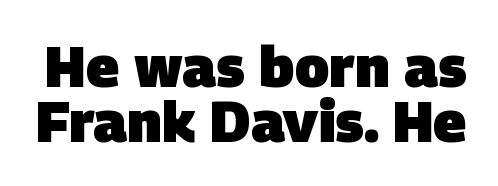
Rows of type sit shoulder to shoulder in the vertical direction. The space beneath each line is pristine and unruled. Do the characters align in a grid? No, the font is proportional. Spacing between characters is what you'd get straight out of the box. Unlike a traditional serif, this face leaves its strokes unadorned. Heavy, bold letterforms.
